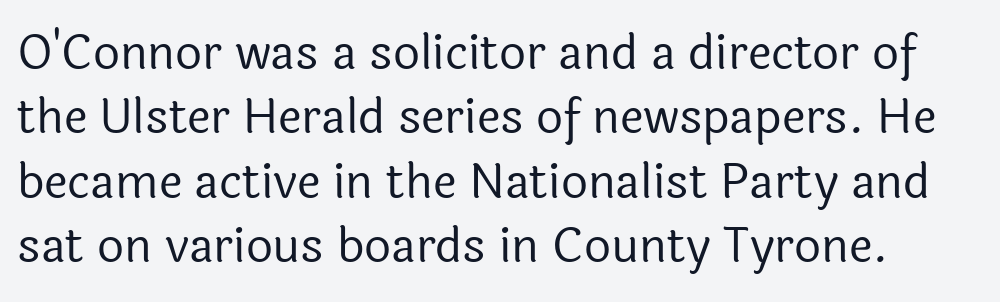
Q: Is the text bold? A: No.
Q: Is the text italic (slanted)? A: No, it is upright.
Q: Is the typeface a serif or a sans-serif typeface? A: Sans-serif.
Q: Is the text underlined? A: No.
Q: Is the spacing between letters normal or unusually wide? A: Normal.
Q: Is the spacing between lines tight, normal or loose? A: Normal.
Q: Width (condensed, normal, or wide)? A: Normal.
Q: x-height? A: Medium.
Q: Monospaced? A: No.
